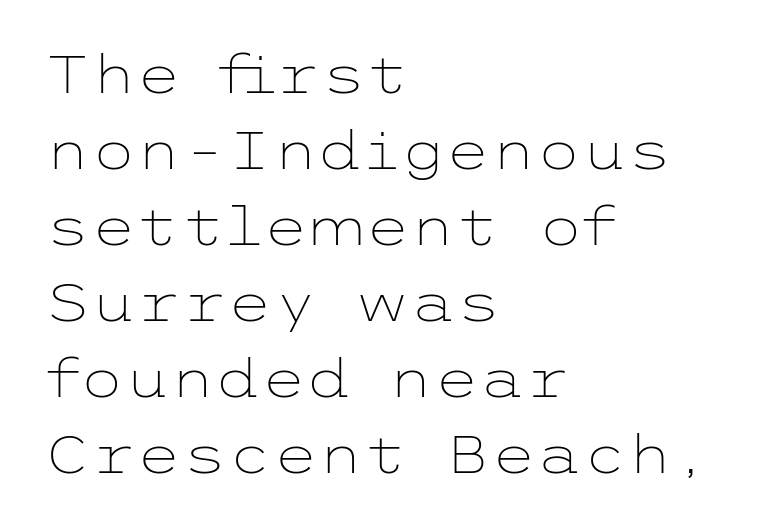
Think standard paragraph weight, or any step lighter than that. The passage shown is typeset with a sans-serif family. Layout note: lines flush left. If you measured baseline to baseline, you'd find a middling distance. Only glyphs here, with clear space below each row.
